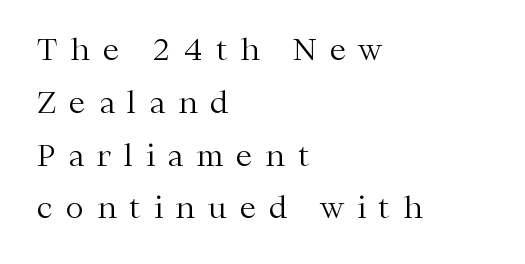
The image shows 30 px light serif type, upright; set left-aligned, line spacing 1.76x, unusually wide letter spacing (+0.44 em), not underlined; medium stroke contrast and a medium x-height.
